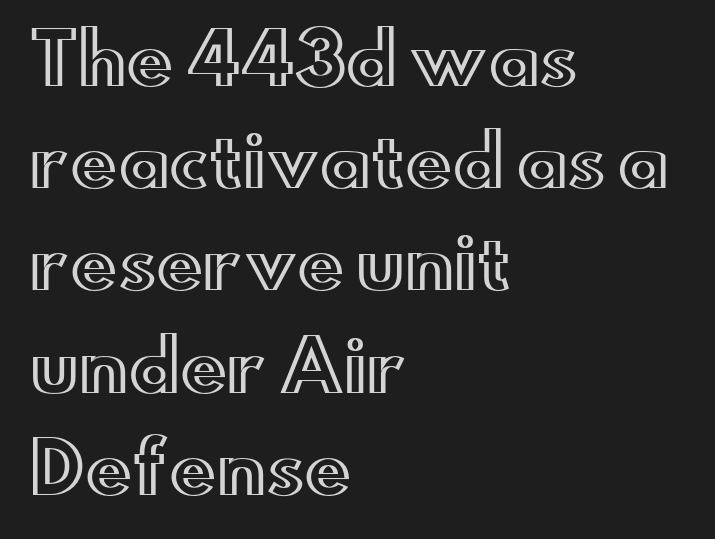
The image shows 70 px wide type, upright; set left-aligned, normal line spacing (1.46x), normal letter spacing, not underlined; a small x-height.
